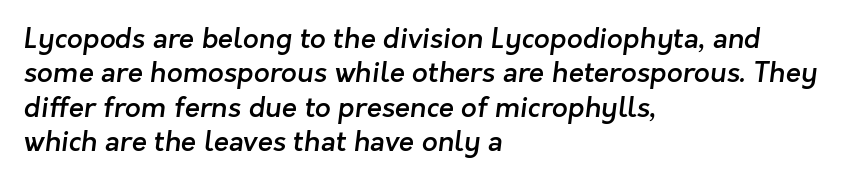
{"serif": "no", "bold": "semi", "weight": "semibold", "width": "normal", "stroke_contrast": "low", "x_height": "medium", "monospaced": "no", "underline": "no", "align": "left", "line_spacing_ratio": 1.23, "letter_spacing": "normal", "letter_spacing_em": 0.0, "glyph_px": 28}
